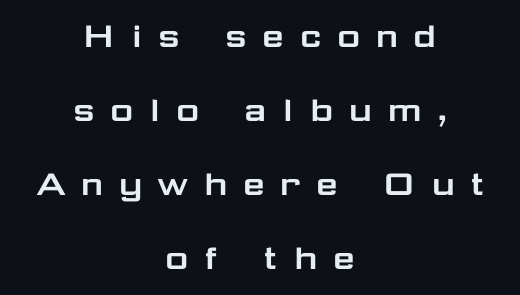
{"serif": "no", "italic": "no", "width": "wide", "stroke_contrast": "low", "x_height": "medium", "monospaced": "no", "underline": "no", "align": "center", "line_spacing_ratio": 1.85, "letter_spacing": "wide", "letter_spacing_em": 0.34, "glyph_px": 40}
